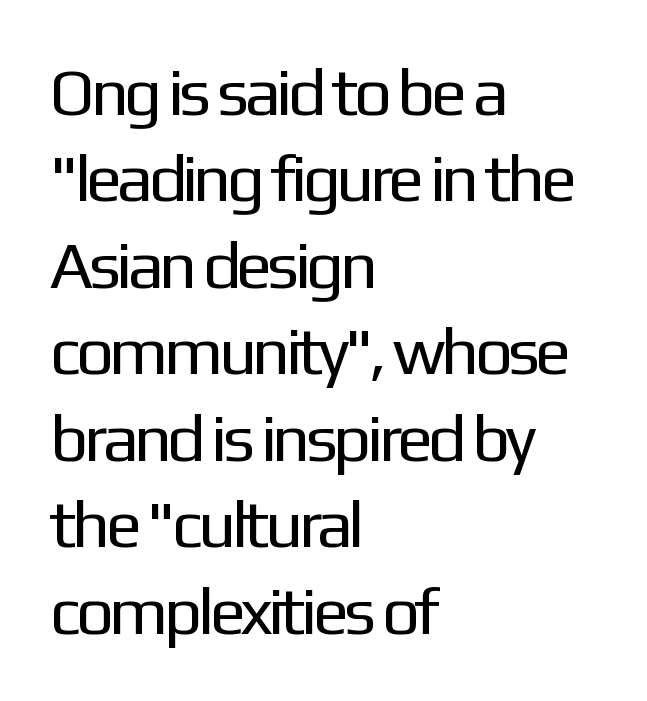
The image shows 67 px regular-weight sans-serif type, upright; set left-aligned, normal line spacing (1.29x), normal letter spacing, not underlined; low stroke contrast and a medium x-height.
